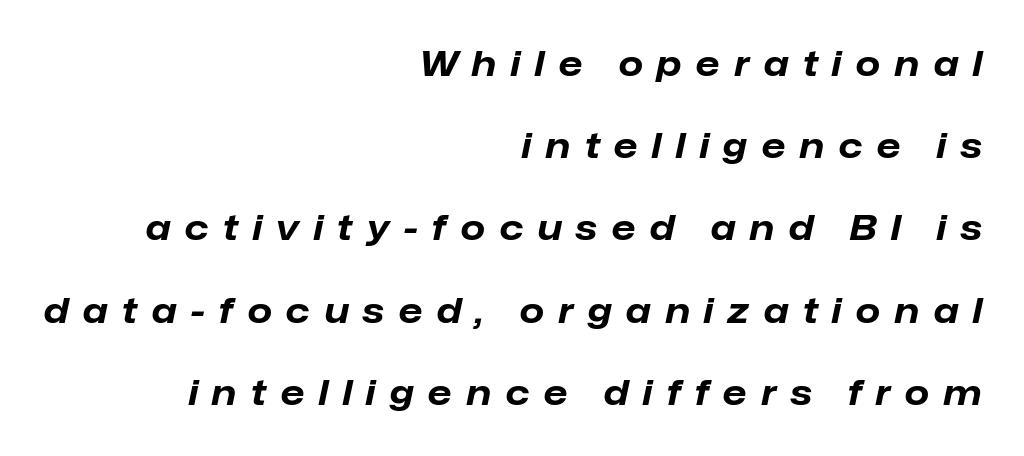
The image shows 35 px bold type, italic (leaning right); set right-aligned, loose line spacing (2.35x), unusually wide letter spacing (+0.41 em), not underlined; low stroke contrast and a medium x-height.
